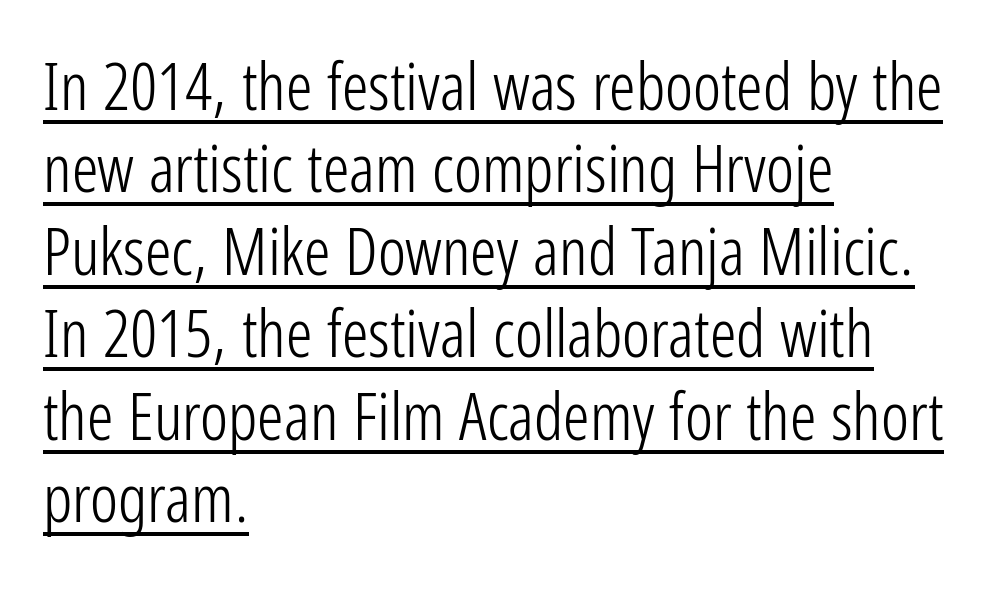
{"serif": "no", "italic": "no", "bold": "no", "weight": "light", "width": "condensed", "stroke_contrast": "low", "x_height": "medium", "monospaced": "no", "underline": "yes", "align": "left", "line_spacing": "normal", "line_spacing_ratio": 1.25, "letter_spacing": "normal", "letter_spacing_em": 0.0, "glyph_px": 66}
